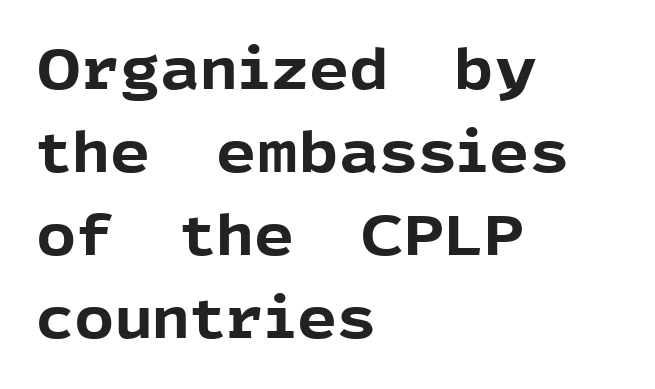
Q: Is the text bold? A: Yes.
Q: Is the text italic (slanted)? A: No, it is upright.
Q: Is the typeface a serif or a sans-serif typeface? A: Sans-serif.
Q: Is the text underlined? A: No.
Q: How is the paragraph aligned? A: Left-aligned.
Q: Is the spacing between letters normal or unusually wide? A: Normal.
Q: Is the spacing between lines tight, normal or loose? A: Normal.
Q: Width (condensed, normal, or wide)? A: Normal.
Q: x-height? A: Medium.
Q: Monospaced? A: No.
